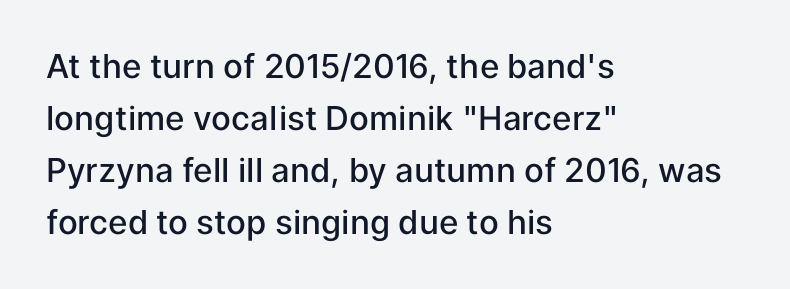
Q: Is the text bold? A: Semi-bold.
Q: Is the text italic (slanted)? A: No, it is upright.
Q: Is the typeface a serif or a sans-serif typeface? A: Sans-serif.
Q: Is the text underlined? A: No.
Q: How is the paragraph aligned? A: Left-aligned.
Q: Is the spacing between letters normal or unusually wide? A: Normal.
Q: Is the spacing between lines tight, normal or loose? A: Normal.
Q: Width (condensed, normal, or wide)? A: Normal.
Q: Stroke contrast? A: Low.
Q: x-height? A: Medium.
Q: Monospaced? A: No.
